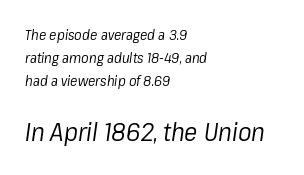
The image shows 25 px text type, italic (leaning right); set left-aligned, normal line spacing (1.65x), normal letter spacing, not underlined; the second (bottom) block is 1.79x larger.
